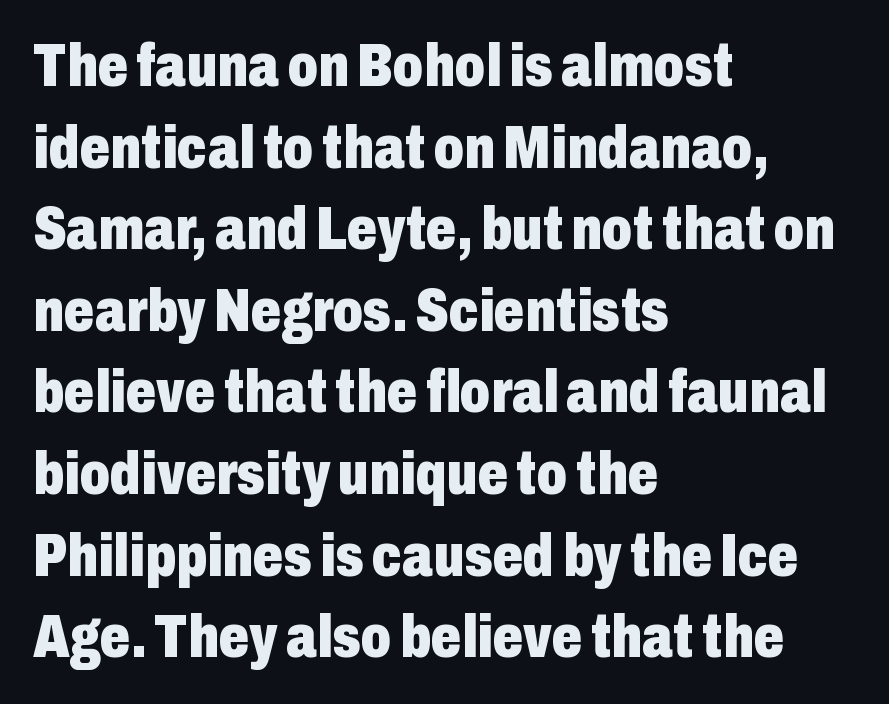
Q: Is the text bold? A: Yes.
Q: Is the text italic (slanted)? A: No, it is upright.
Q: Is the typeface a serif or a sans-serif typeface? A: Sans-serif.
Q: Is the text underlined? A: No.
Q: How is the paragraph aligned? A: Left-aligned.
Q: Is the spacing between letters normal or unusually wide? A: Normal.
Q: Is the spacing between lines tight, normal or loose? A: Normal.
Q: Width (condensed, normal, or wide)? A: Condensed.
Q: Stroke contrast? A: Low.
Q: x-height? A: Medium.
Q: Monospaced? A: No.
